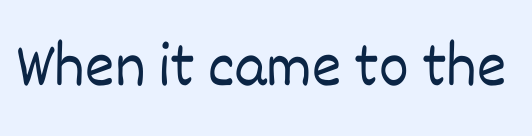
A typesetter would call this proportional, since set widths differ per character. It's the straight-up-and-down kind of type. Weight: in the light-to-regular range. Compared with typical body copy, the letter spacing here is the same. Clear beneath every line of the passage.
